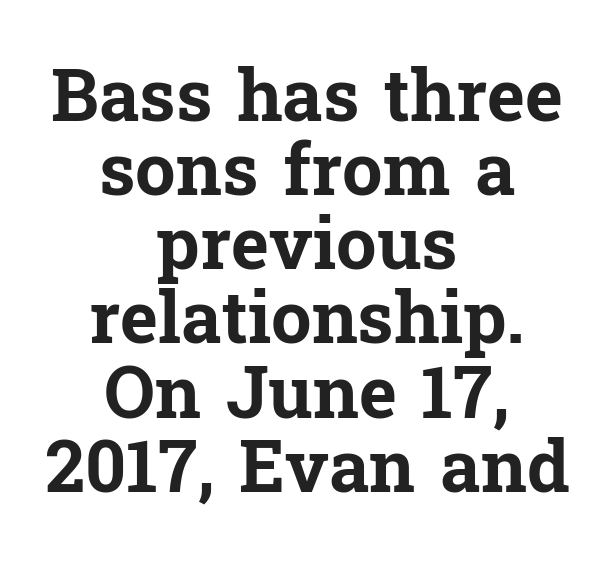
A typesetter would call this proportional, since set widths differ per character. If you measured baseline to baseline, you'd find a short distance. Notice how thick the strokes are: this is what a full bold looks like. Is the block centered? Yes — each line is placed symmetrically about the middle. What stands out about the letter spacing? Nothing — it is the standard amount. The letters stand upright; this is a roman face.
